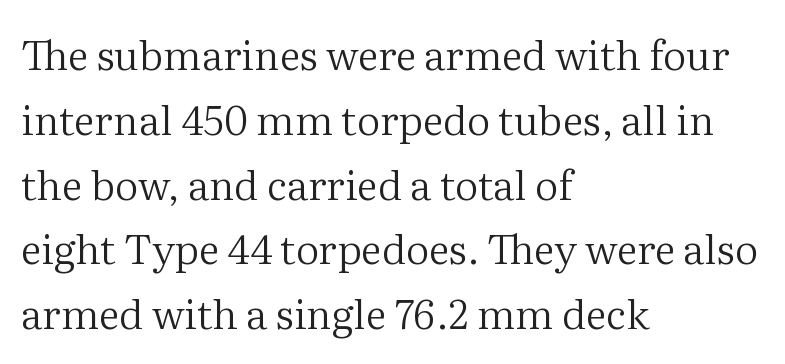
All the whitespace from short lines collects on the right. Think of a printed novel: that variable character pitch is what you see here. Counters stay open thanks to moderate or lighter strokes. Letters rest on an invisible, unmarked baseline.
